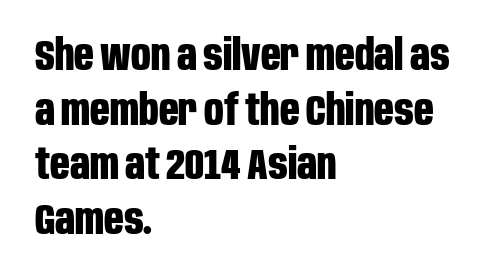
The image shows 43 px bold, condensed sans-serif type, upright; set left-aligned, normal line spacing (1.27x), normal letter spacing, not underlined; low stroke contrast and a large x-height.
